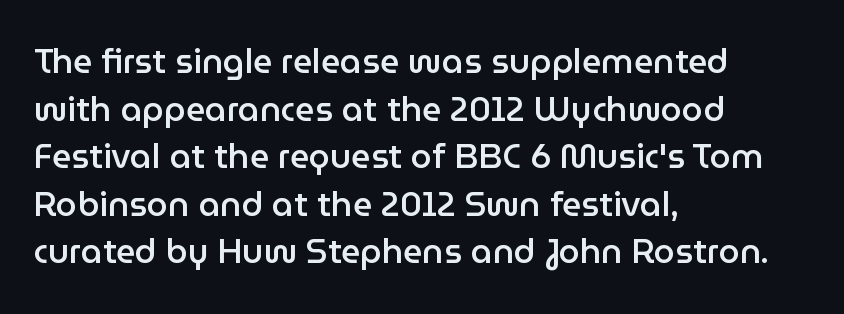
Character widths vary here, with narrow letters taking less room than wide ones. Ordinary non-slanted type is in use. The rendering uses a semibold face; strokes are thickened but not to full bold. Descenders are the only things crossing below the line. Look at the tracking — it's just the regular setting, nothing added. These lines sit exactly where default settings would place them.
